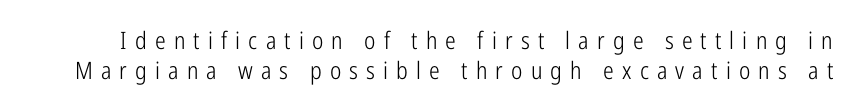
The image shows 24 px text type, upright; set normal line spacing (1.26x), unusually wide letter spacing (+0.34 em), not underlined.
